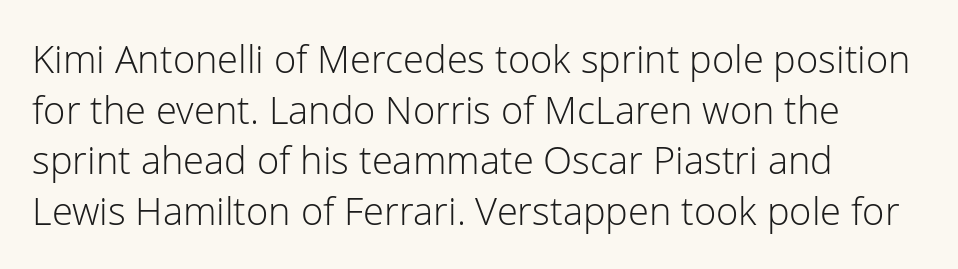
Posture: straight, roman, zero tilt. There is no visible air inserted between adjacent glyphs. One-word summary of the alignment: left. Successive baselines arrive at the customary interval. Look at the bottom of the vertical strokes: they stop flat, with no serifs. The words here are not underlined.
